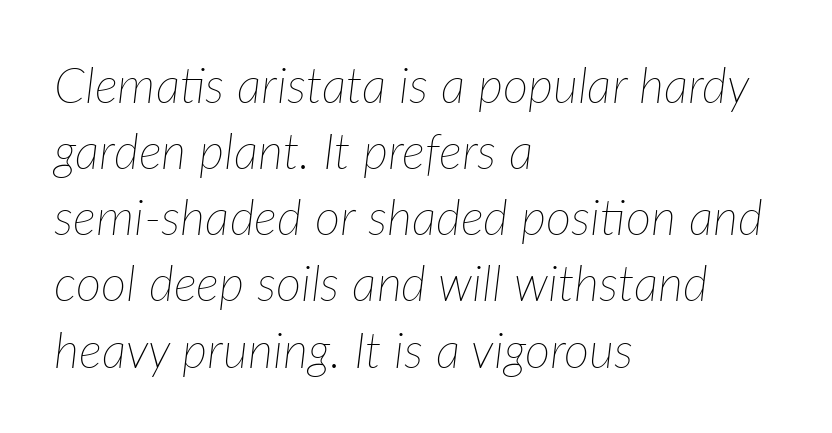
{"italic": "yes", "lean": "right", "slant_degrees": 7, "bold": "no", "weight": "thin", "width": "normal", "stroke_contrast": "low", "x_height": "medium", "monospaced": "no", "underline": "no", "align": "left", "line_spacing": "normal", "line_spacing_ratio": 1.35, "letter_spacing": "normal", "letter_spacing_em": 0.0, "glyph_px": 49}
